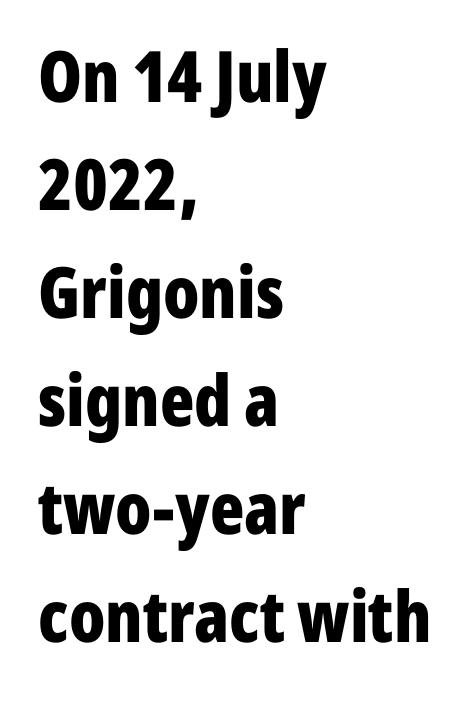
{"serif": "no", "italic": "no", "bold": "yes", "weight": "bold", "width": "condensed", "stroke_contrast": "low", "x_height": "medium", "monospaced": "no", "underline": "no", "align": "left", "line_spacing": "normal", "line_spacing_ratio": 1.52, "letter_spacing": "normal", "letter_spacing_em": 0.0, "glyph_px": 71}
